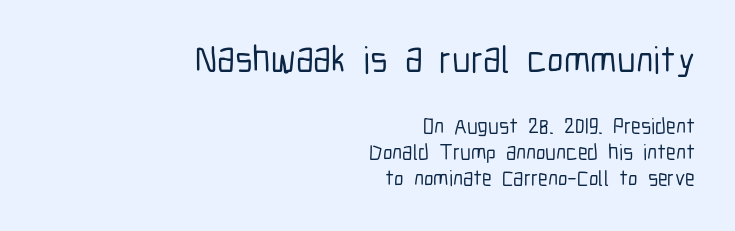
Q: Is the text italic (slanted)? A: No, it is upright.
Q: Is the typeface a serif or a sans-serif typeface? A: Sans-serif.
Q: Is the text underlined? A: No.
Q: How is the paragraph aligned? A: Right-aligned.
Q: Is the spacing between letters normal or unusually wide? A: Normal.
Q: Which block of text is set in a larger size, the first (top) or the second (bottom)? A: The first (top) one.
Q: Width (condensed, normal, or wide)? A: Condensed.
Q: Stroke contrast? A: Low.
Q: x-height? A: Medium.
Q: Monospaced? A: No.
